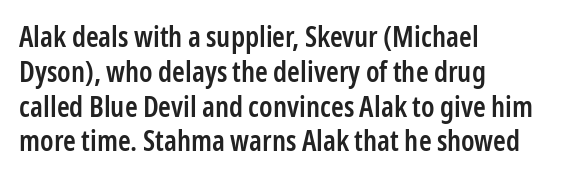
Weight check: semibold — heavier than regular, not quite bold. Here the designer chose a conventional face with non-uniform glyph widths. Italic: no, the glyphs are upright roman. Spacing between characters is what you'd get straight out of the box.
